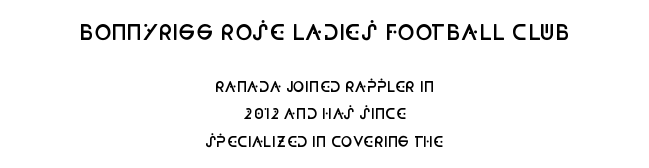
Leftover space on each line is divided equally before and after the words. A semibold gives these letters moderate extra thickness, short of bold. The type sits square on the baseline with zero lean. Bigger letters appear in the top chunk; the bottom chunk is reduced. Compared with typical body copy, the letter spacing here is the same.
